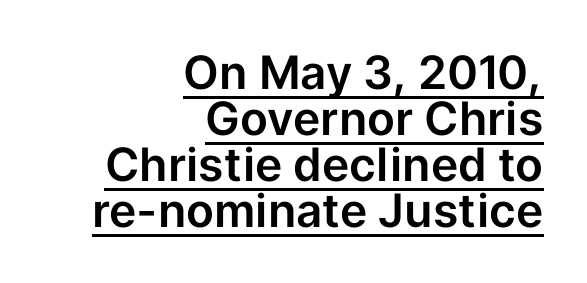
The typesetter has applied underlining to the passage shown. Successive baselines arrive quickly, one right under another. This sample uses an upright cut, with every glyph sitting square on the baseline. Every row of glyphs terminates at an identical x-position on the right.
